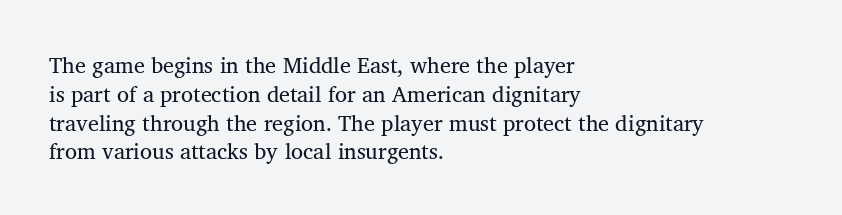
The image shows 22 px text type; set left-aligned, normal line spacing (1.31x), normal letter spacing, not underlined.
